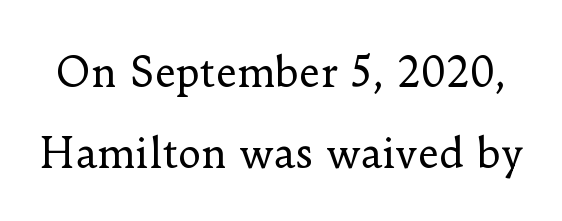
Q: Is the text bold? A: No.
Q: Is the text italic (slanted)? A: No, it is upright.
Q: Is the typeface a serif or a sans-serif typeface? A: Serif.
Q: Is the text underlined? A: No.
Q: Is the spacing between letters normal or unusually wide? A: Normal.
Q: Is the spacing between lines tight, normal or loose? A: Loose.
Q: Width (condensed, normal, or wide)? A: Normal.
Q: Stroke contrast? A: Low.
Q: x-height? A: Small.
Q: Monospaced? A: No.
